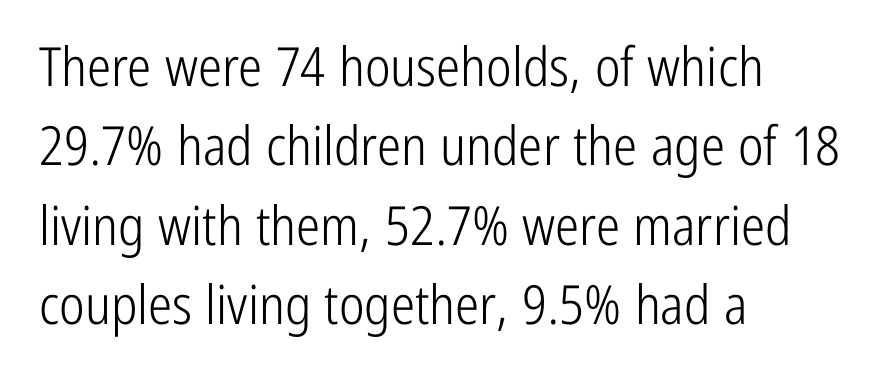
The image shows 54 px light, condensed sans-serif type, upright; set left-aligned, normal line spacing (1.47x), normal letter spacing, not underlined; low stroke contrast and a medium x-height.
